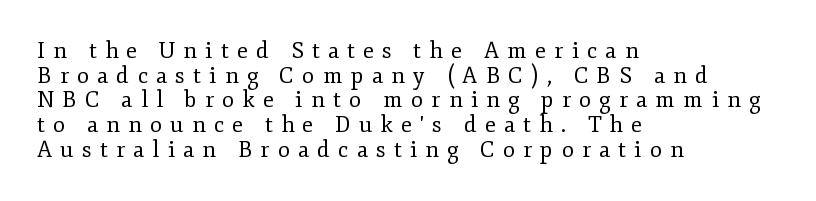
The image shows 22 px text type, upright; set left-aligned, tight line spacing (1.12x), unusually wide letter spacing (+0.38 em), not underlined.
